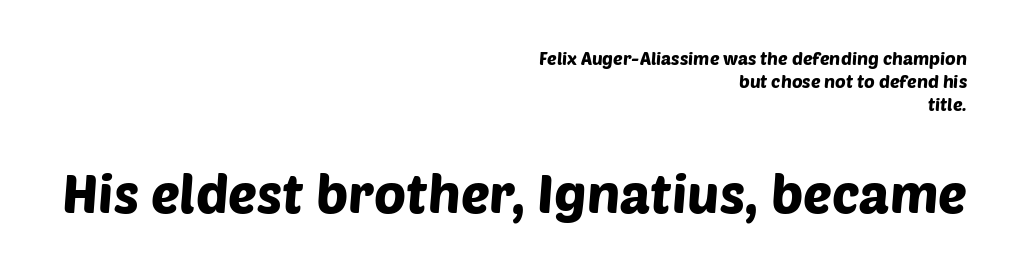
{"serif": "no", "width": "normal", "stroke_contrast": "low", "x_height": "large", "monospaced": "no", "underline": "no", "align": "right", "line_spacing": "normal", "line_spacing_ratio": 1.28, "letter_spacing": "normal", "letter_spacing_em": 0.0, "larger_block": "second", "size_ratio": 3.0, "glyph_px": 54}
